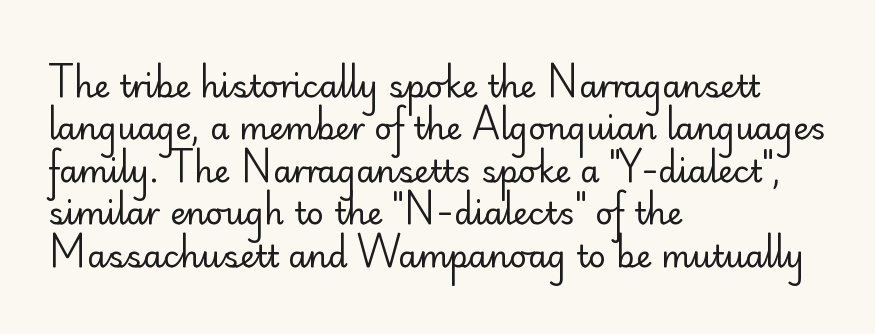
The image shows 31 px regular-weight sans-serif type, upright; set left-aligned, normal line spacing (1.37x), normal letter spacing, not underlined; low stroke contrast and a small x-height.
